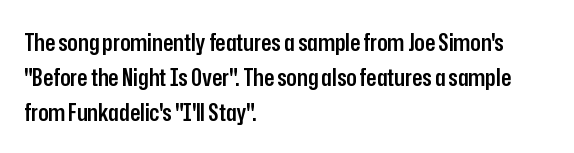
Notice how descenders clear the ascenders below comfortably — that's standard leading. It's the straight-up-and-down kind of type. Horizontally, the lines are justified to the leading edge only. Is the letter spacing exaggerated? No — it looks like the ordinary default. Semibold letterforms, between regular and bold.
